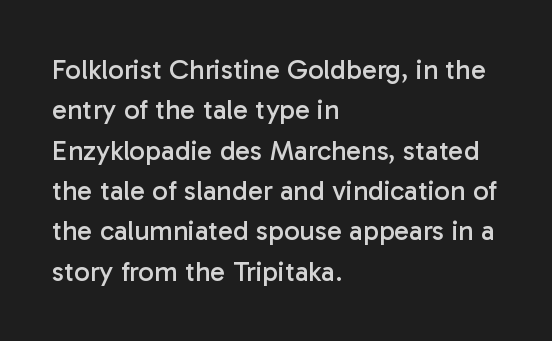
The image shows 28 px regular-weight sans-serif type, upright; set left-aligned, normal line spacing (1.44x), normal letter spacing, not underlined; low stroke contrast and a medium x-height.
